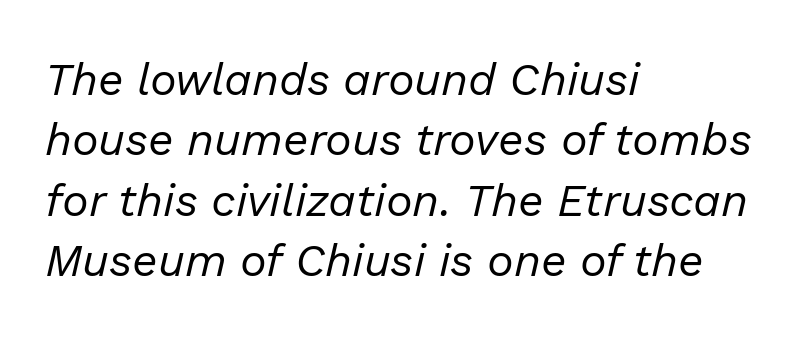
Q: Is the text bold? A: No.
Q: Is the text italic (slanted)? A: Yes, it leans right by about 13 degrees.
Q: Is the text underlined? A: No.
Q: How is the paragraph aligned? A: Left-aligned.
Q: Is the spacing between letters normal or unusually wide? A: Normal.
Q: Is the spacing between lines tight, normal or loose? A: Normal.
Q: Width (condensed, normal, or wide)? A: Normal.
Q: Stroke contrast? A: Low.
Q: x-height? A: Medium.
Q: Monospaced? A: No.
